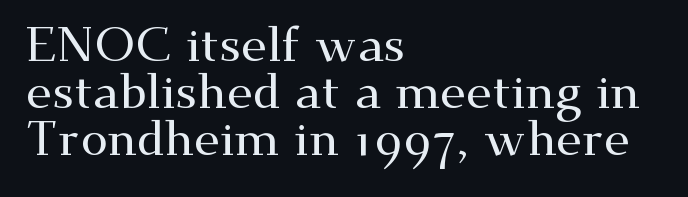
The image shows 49 px wide serif type, upright; set left-aligned, tight line spacing (0.96x), normal letter spacing, not underlined; medium stroke contrast and a small x-height.
